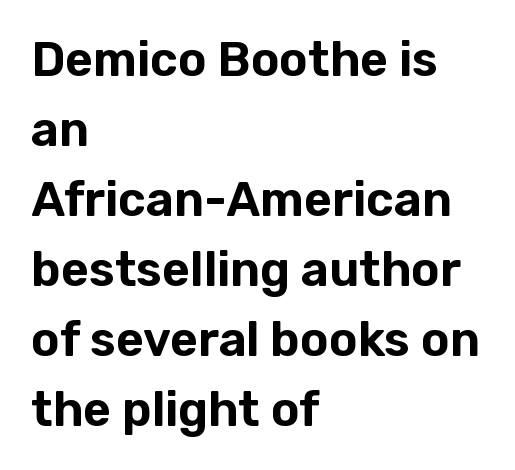
Q: Is the text italic (slanted)? A: No, it is upright.
Q: Is the typeface a serif or a sans-serif typeface? A: Sans-serif.
Q: Is the text underlined? A: No.
Q: How is the paragraph aligned? A: Left-aligned.
Q: Is the spacing between letters normal or unusually wide? A: Normal.
Q: Is the spacing between lines tight, normal or loose? A: Normal.
Q: Width (condensed, normal, or wide)? A: Normal.
Q: Stroke contrast? A: Low.
Q: x-height? A: Medium.
Q: Monospaced? A: No.
